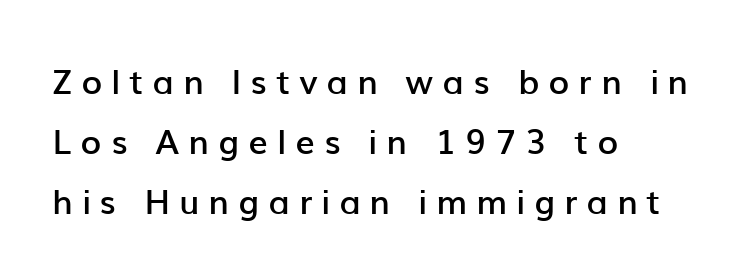
The image shows 34 px semibold sans-serif type, upright; set left-aligned, line spacing 1.76x, unusually wide letter spacing (+0.27 em), not underlined; low stroke contrast and a medium x-height.
